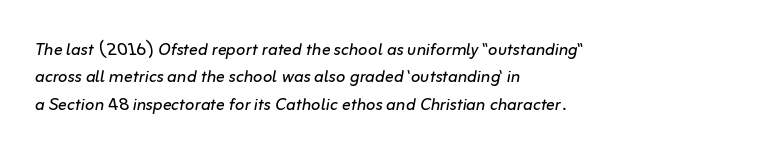
Q: Is the text bold? A: No.
Q: Is the text italic (slanted)? A: Yes, it leans right by about 10 degrees.
Q: Is the text underlined? A: No.
Q: How is the paragraph aligned? A: Left-aligned.
Q: Is the spacing between letters normal or unusually wide? A: Normal.
